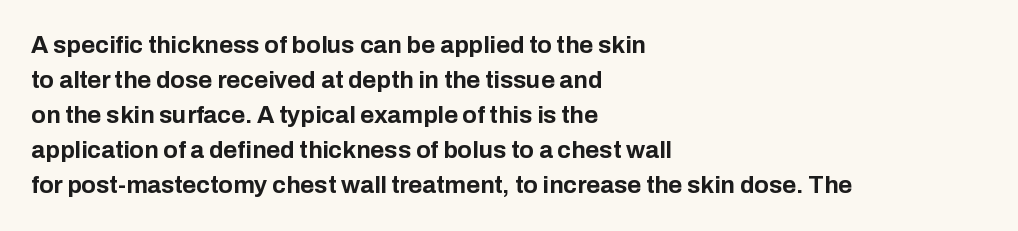
Q: Is the text bold? A: Yes.
Q: Is the text italic (slanted)? A: No, it is upright.
Q: Is the text underlined? A: No.
Q: How is the paragraph aligned? A: Left-aligned.
Q: Is the spacing between letters normal or unusually wide? A: Normal.
Q: Is the spacing between lines tight, normal or loose? A: Normal.
